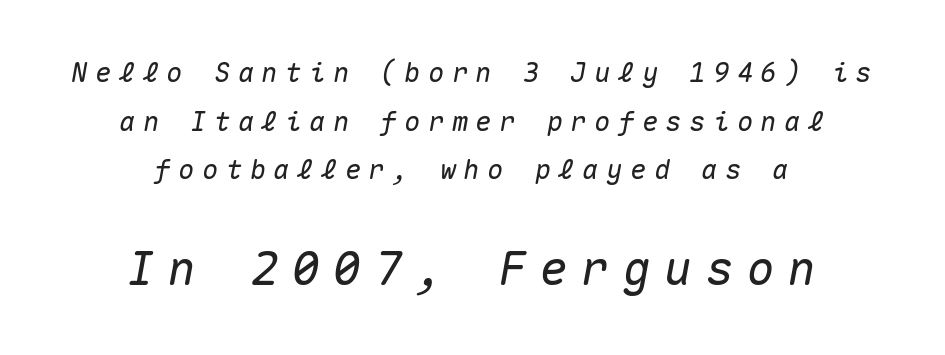
The image shows 47 px text type, italic (leaning right), monospaced; set centered, line spacing 1.8x, unusually wide letter spacing (+0.28 em), not underlined; the second (bottom) block is 1.74x larger; medium stroke contrast and a medium x-height.
